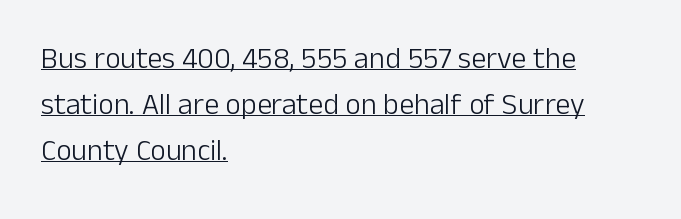
Looks like regular typesetting: each glyph gets only the width it needs. Look at the bottom of the vertical strokes: they stop flat, with no serifs. These lines were composed using upright roman letters. The words here are underlined.
